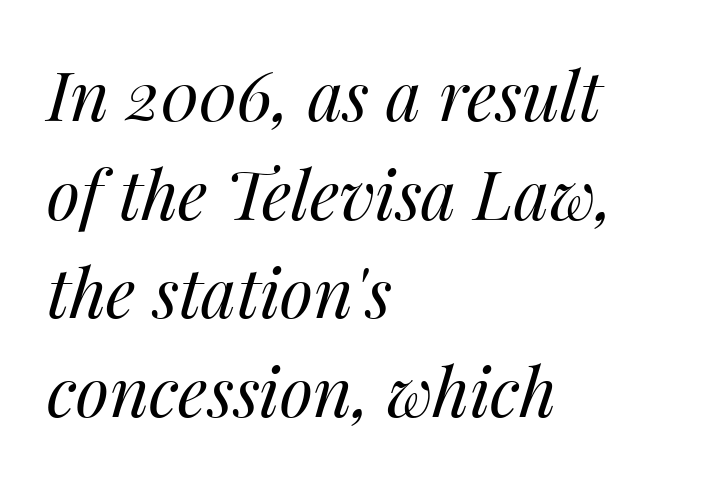
The image shows 68 px regular-weight type, italic (leaning right); set left-aligned, normal line spacing (1.45x), normal letter spacing, not underlined; medium stroke contrast and a medium x-height.
